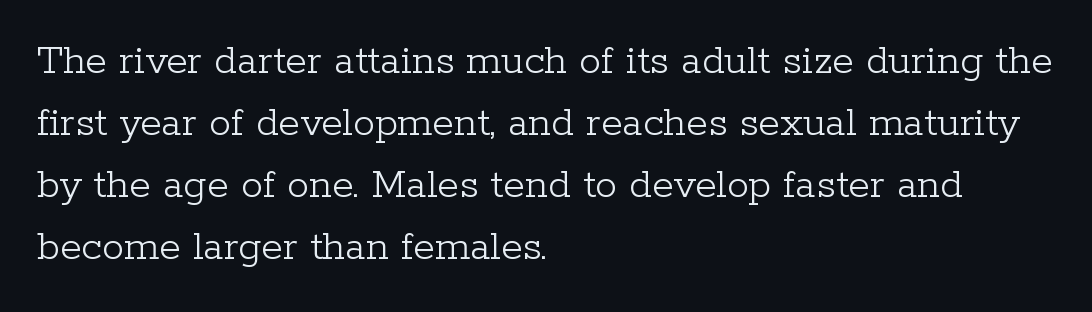
Q: Is the text bold? A: No.
Q: Is the text italic (slanted)? A: No, it is upright.
Q: Is the typeface a serif or a sans-serif typeface? A: Serif.
Q: Is the text underlined? A: No.
Q: How is the paragraph aligned? A: Left-aligned.
Q: Is the spacing between letters normal or unusually wide? A: Normal.
Q: Is the spacing between lines tight, normal or loose? A: Normal.
Q: Width (condensed, normal, or wide)? A: Normal.
Q: Stroke contrast? A: Low.
Q: x-height? A: Medium.
Q: Monospaced? A: No.
